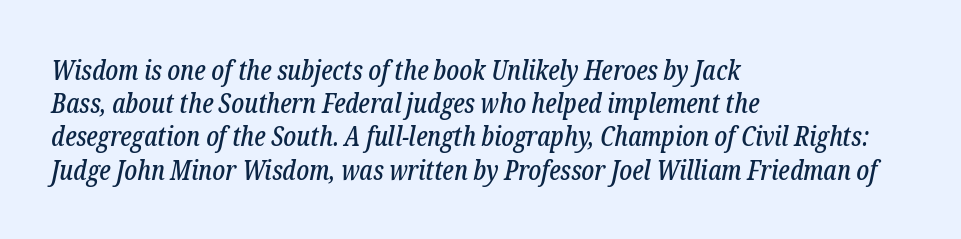
Q: Is the text italic (slanted)? A: Yes, it leans right by about 12 degrees.
Q: Is the text underlined? A: No.
Q: How is the paragraph aligned? A: Left-aligned.
Q: Is the spacing between letters normal or unusually wide? A: Normal.
